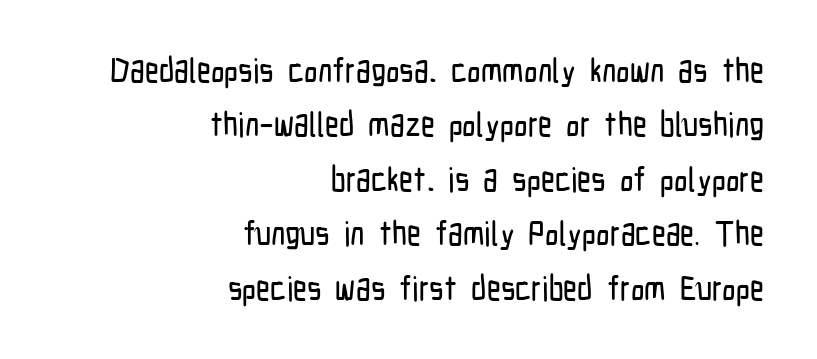
{"serif": "no", "italic": "no", "width": "condensed", "stroke_contrast": "low", "x_height": "medium", "monospaced": "no", "underline": "no", "align": "right", "line_spacing": "normal", "line_spacing_ratio": 1.6, "letter_spacing": "normal", "letter_spacing_em": 0.0, "glyph_px": 34}
